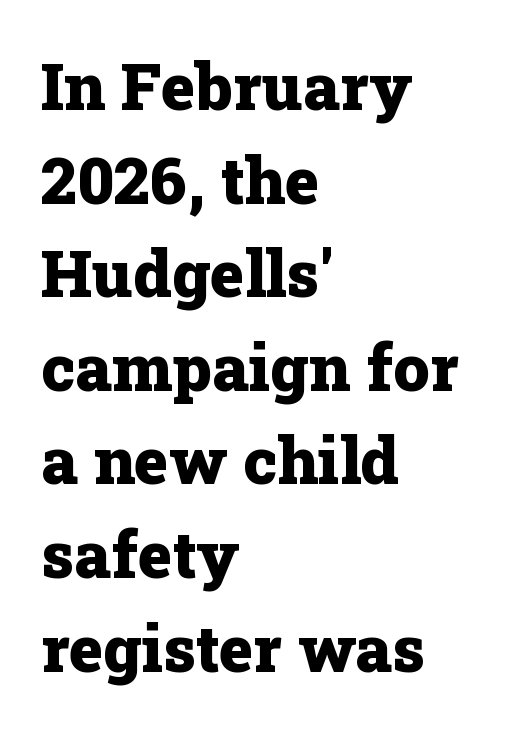
Q: Is the text bold? A: Yes.
Q: Is the text italic (slanted)? A: No, it is upright.
Q: Is the typeface a serif or a sans-serif typeface? A: Serif.
Q: Is the text underlined? A: No.
Q: How is the paragraph aligned? A: Left-aligned.
Q: Is the spacing between letters normal or unusually wide? A: Normal.
Q: Is the spacing between lines tight, normal or loose? A: Normal.
Q: Width (condensed, normal, or wide)? A: Normal.
Q: Stroke contrast? A: Low.
Q: x-height? A: Medium.
Q: Monospaced? A: No.
